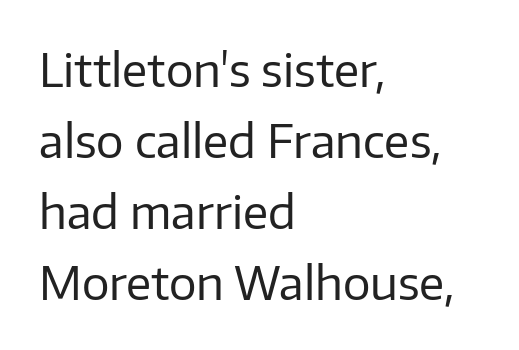
Q: Is the text bold? A: No.
Q: Is the text italic (slanted)? A: No, it is upright.
Q: Is the typeface a serif or a sans-serif typeface? A: Sans-serif.
Q: Is the text underlined? A: No.
Q: How is the paragraph aligned? A: Left-aligned.
Q: Is the spacing between letters normal or unusually wide? A: Normal.
Q: Is the spacing between lines tight, normal or loose? A: Normal.
Q: Width (condensed, normal, or wide)? A: Normal.
Q: Stroke contrast? A: Low.
Q: x-height? A: Medium.
Q: Monospaced? A: No.
